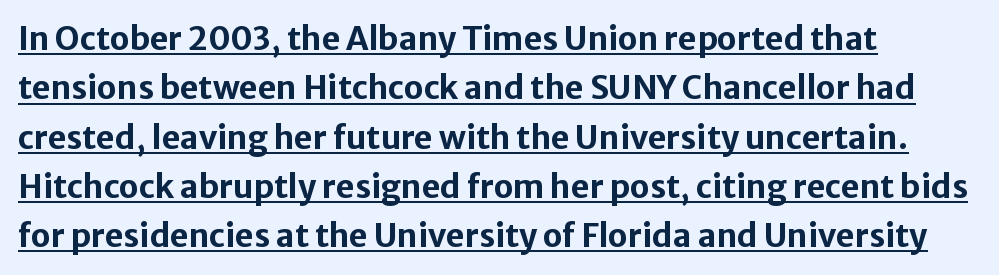
Q: Is the text bold? A: Yes.
Q: Is the text italic (slanted)? A: No, it is upright.
Q: Is the typeface a serif or a sans-serif typeface? A: Sans-serif.
Q: Is the text underlined? A: Yes.
Q: How is the paragraph aligned? A: Left-aligned.
Q: Is the spacing between letters normal or unusually wide? A: Normal.
Q: Is the spacing between lines tight, normal or loose? A: Normal.
Q: Width (condensed, normal, or wide)? A: Normal.
Q: Stroke contrast? A: Low.
Q: x-height? A: Medium.
Q: Monospaced? A: No.
